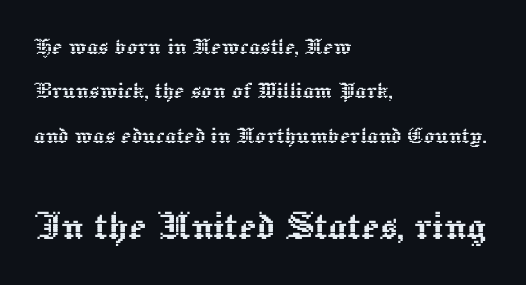
{"italic": "no", "width": "normal", "x_height": "medium", "monospaced": "no", "underline": "no", "align": "left", "line_spacing": "normal", "line_spacing_ratio": 1.64, "letter_spacing": "normal", "letter_spacing_em": 0.0, "larger_block": "second", "size_ratio": 1.74, "glyph_px": 47}
